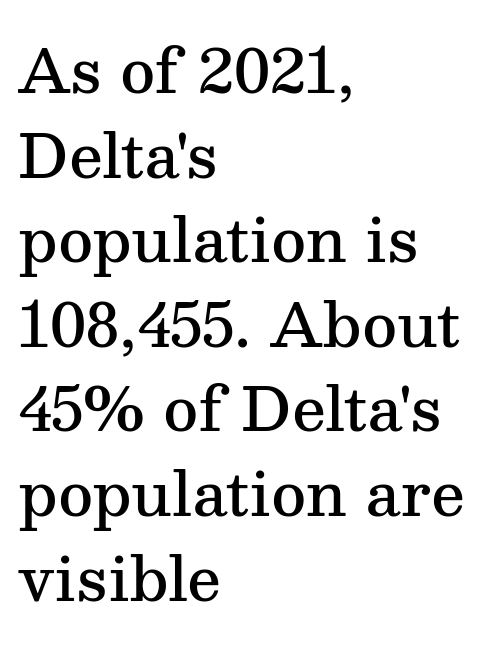
The image shows 60 px semibold serif type, upright; set left-aligned, normal line spacing (1.41x), normal letter spacing, not underlined; medium stroke contrast and a medium x-height.
